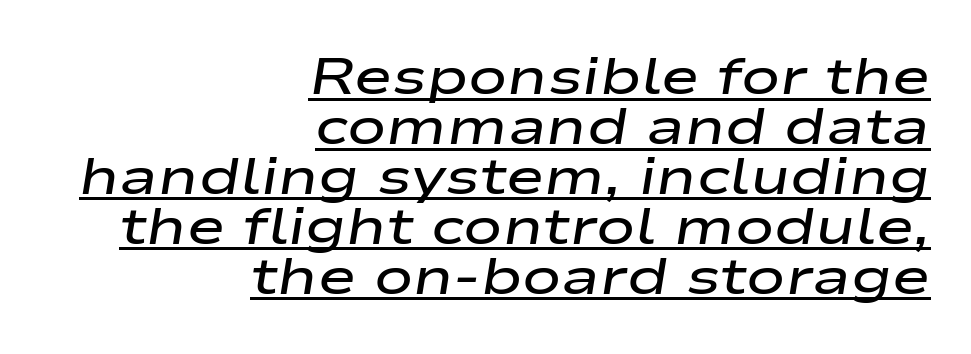
A continuous stroke trails under the words, as in a hyperlink. Does the leading feel generous? Not at all — it's pinched. Italic: yes, the glyphs are oblique. Character widths vary here, with narrow letters taking less room than wide ones.
